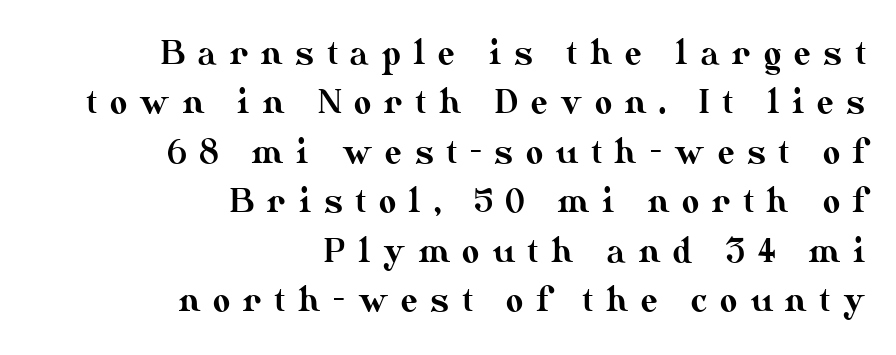
{"italic": "no", "width": "normal", "stroke_contrast": "medium", "x_height": "small", "monospaced": "no", "underline": "no", "align": "right", "line_spacing": "normal", "line_spacing_ratio": 1.5, "letter_spacing": "wide", "letter_spacing_em": 0.39, "glyph_px": 33}
